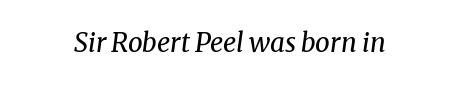
Q: Is the text bold? A: No.
Q: Is the text italic (slanted)? A: Yes, it leans right by about 8 degrees.
Q: Is the text underlined? A: No.
Q: Is the spacing between letters normal or unusually wide? A: Normal.
